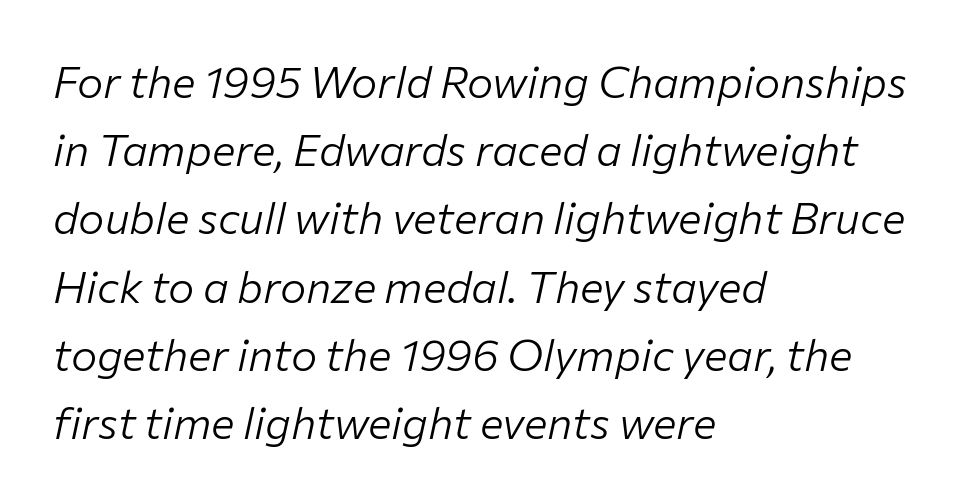
{"italic": "yes", "lean": "right", "slant_degrees": 12, "bold": "no", "weight": "light", "width": "normal", "stroke_contrast": "low", "x_height": "medium", "monospaced": "no", "underline": "no", "align": "left", "line_spacing": "normal", "line_spacing_ratio": 1.55, "letter_spacing": "normal", "letter_spacing_em": 0.0, "glyph_px": 44}
